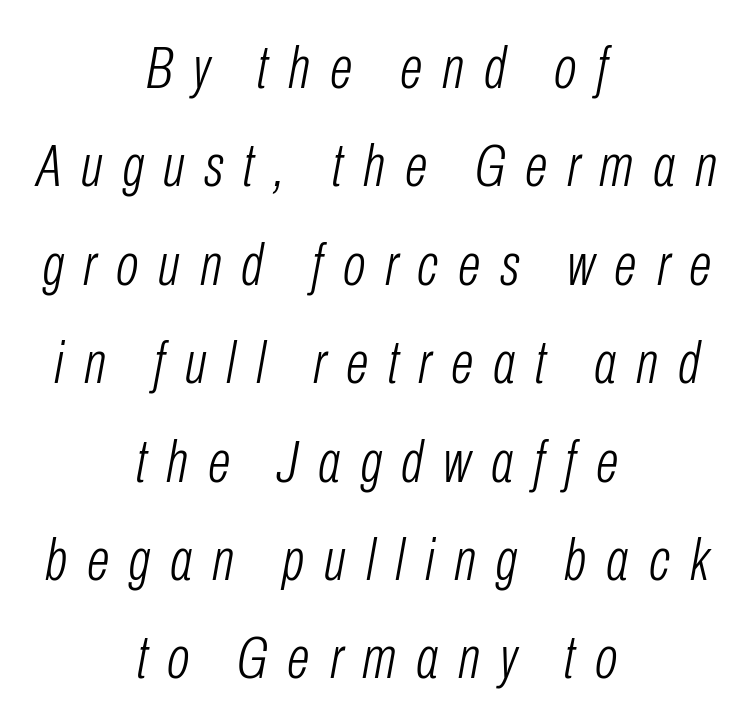
The image shows 60 px light, condensed type, italic (leaning right); set centered, normal line spacing (1.64x), unusually wide letter spacing (+0.33 em), not underlined; low stroke contrast and a medium x-height.
